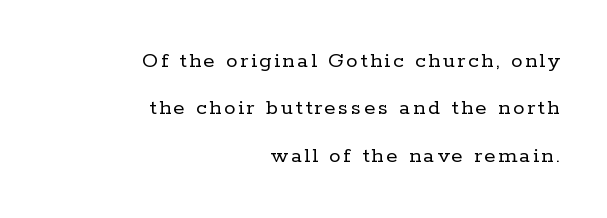
Leftover space on each line is placed entirely before the opening word. Stem width sits at or under what a default text font uses. Descender tails drop into unmarked territory. Every character sits straight up, as roman type does. A great deal of white space separates one row of letters from the next.
